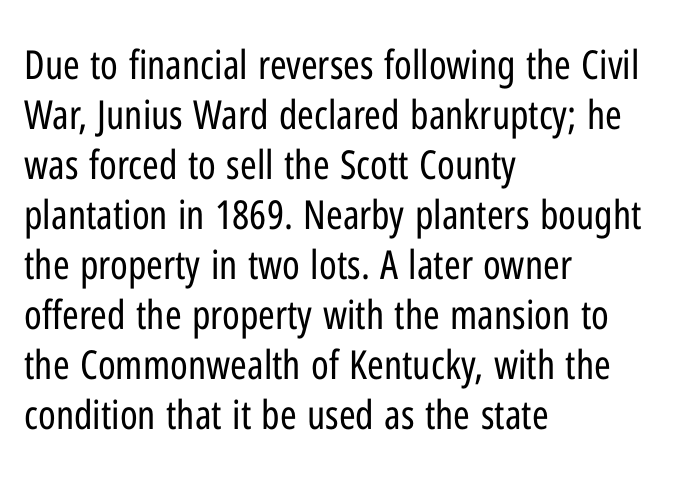
The image shows 40 px regular-weight, condensed sans-serif type, upright; set left-aligned, normal line spacing (1.25x), normal letter spacing, not underlined; low stroke contrast and a medium x-height.
